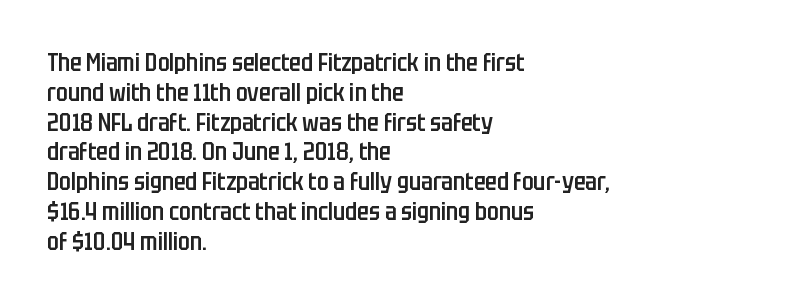
The image shows 24 px text type, upright; set left-aligned, line spacing 1.24x, normal letter spacing, not underlined.
